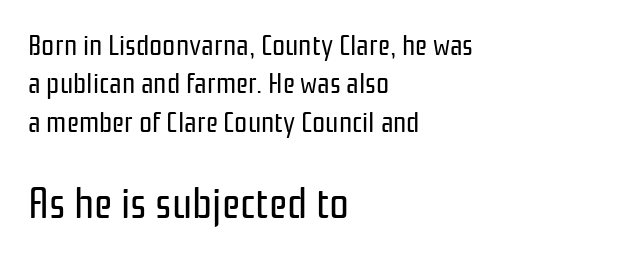
A typesetter would call this proportional, since set widths differ per character. Check the space under the baseline: it is left empty. No heavy texture on the line: the type isn't bold. Inter-character spacing is left at the font's built-in metrics. Bigger letters appear in the bottom chunk; the top chunk is reduced.
